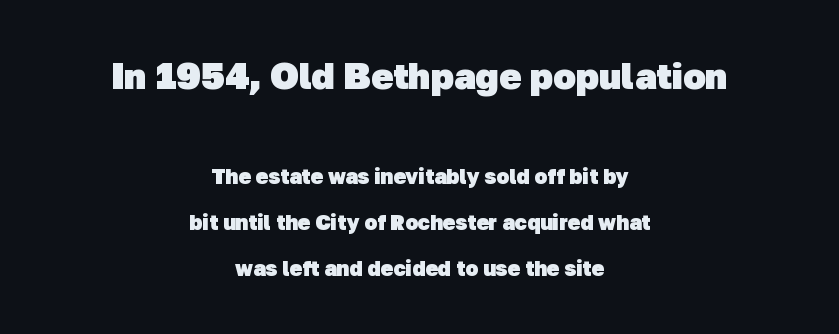
The image shows 37 px heavy sans-serif type; set centered, loose line spacing (2.2x), normal letter spacing, not underlined; the first (top) block is 1.76x larger; low stroke contrast and a medium x-height.
